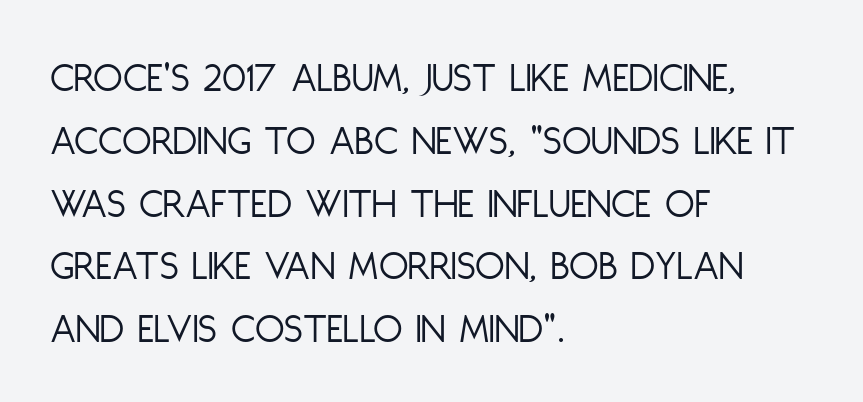
{"serif": "no", "italic": "no", "bold": "no", "weight": "light", "width": "condensed", "stroke_contrast": "low", "x_height": "large", "monospaced": "no", "underline": "no", "align": "left", "line_spacing": "normal", "line_spacing_ratio": 1.46, "letter_spacing": "normal", "letter_spacing_em": 0.0, "glyph_px": 43}
